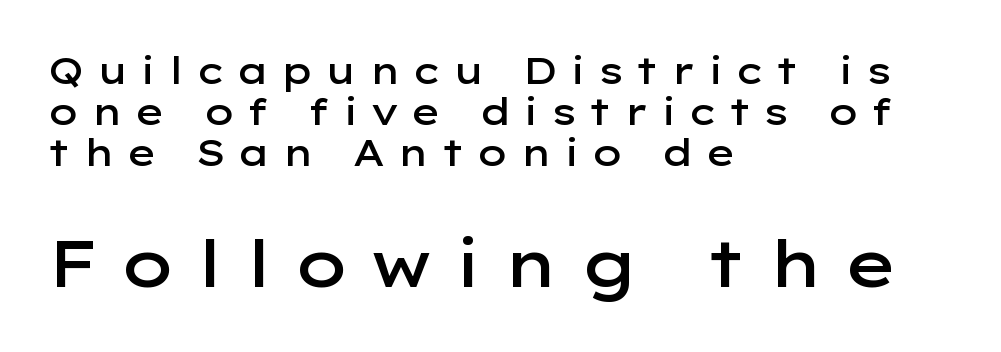
The image shows 65 px semibold, wide sans-serif type, upright; set left-aligned, tight line spacing (1.11x), unusually wide letter spacing (+0.29 em), not underlined; the second (bottom) block is 1.76x larger; low stroke contrast and a medium x-height.
